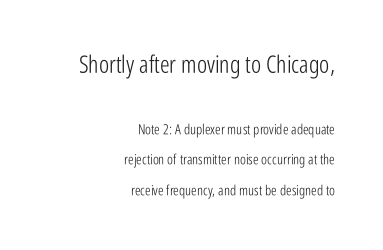
The image shows 24 px text type, upright; set right-aligned, loose line spacing (2.19x), normal letter spacing, not underlined; the first (top) block is 1.71x larger.
